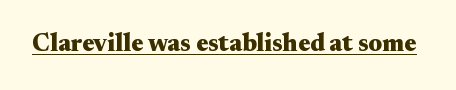
The face used here appears with an underline applied. Nope, not italic — everything's standing straight. This is heavy type, rendered in bold. Nobody touched the tracking dial on this one.
